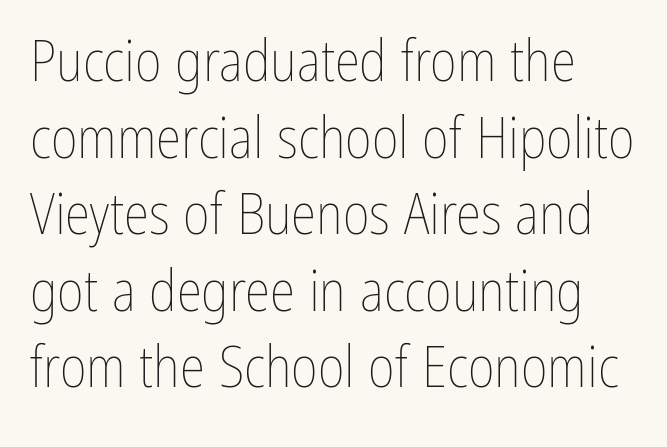
Q: Is the text bold? A: No.
Q: Is the text italic (slanted)? A: No, it is upright.
Q: Is the text underlined? A: No.
Q: How is the paragraph aligned? A: Left-aligned.
Q: Is the spacing between letters normal or unusually wide? A: Normal.
Q: Is the spacing between lines tight, normal or loose? A: Normal.
Q: Width (condensed, normal, or wide)? A: Condensed.
Q: Stroke contrast? A: Low.
Q: x-height? A: Medium.
Q: Monospaced? A: No.
